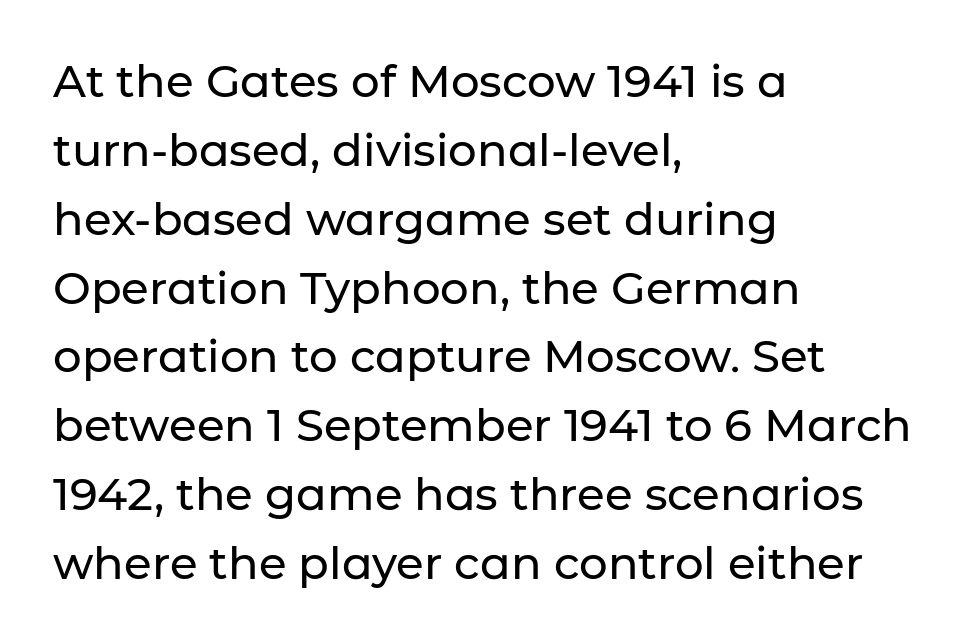
The image shows 45 px sans-serif type, upright; set left-aligned, normal line spacing (1.53x), normal letter spacing, not underlined; low stroke contrast and a medium x-height.
